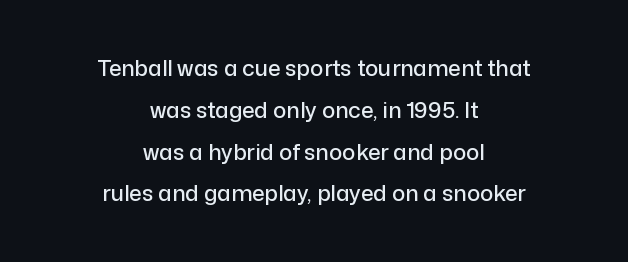
Q: Is the text italic (slanted)? A: No, it is upright.
Q: Is the text underlined? A: No.
Q: How is the paragraph aligned? A: Centered.
Q: Is the spacing between letters normal or unusually wide? A: Normal.
Q: Is the spacing between lines tight, normal or loose? A: Loose.
